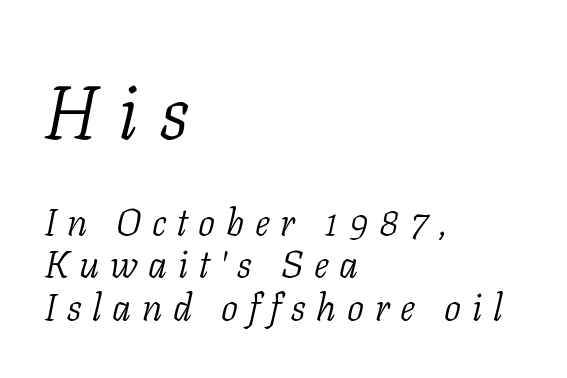
{"serif": "yes", "italic": "yes", "lean": "right", "slant_degrees": 11, "bold": "no", "weight": "light", "width": "normal", "stroke_contrast": "low", "x_height": "medium", "monospaced": "no", "underline": "no", "align": "left", "line_spacing": "tight", "line_spacing_ratio": 1.11, "letter_spacing": "wide", "letter_spacing_em": 0.28, "larger_block": "first", "size_ratio": 1.97, "glyph_px": 75}
